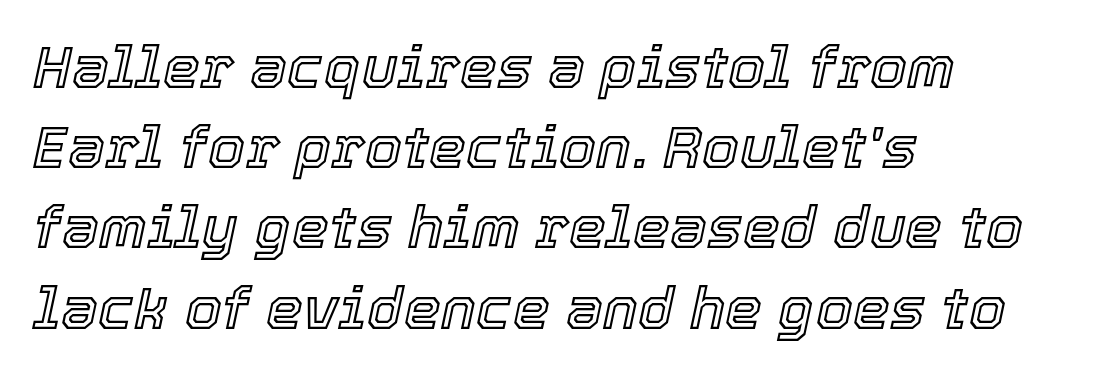
Q: Is the text italic (slanted)? A: Yes, it leans right by about 12 degrees.
Q: Is the text underlined? A: No.
Q: How is the paragraph aligned? A: Left-aligned.
Q: Is the spacing between letters normal or unusually wide? A: Normal.
Q: Is the spacing between lines tight, normal or loose? A: Normal.
Q: Width (condensed, normal, or wide)? A: Normal.
Q: x-height? A: Medium.
Q: Monospaced? A: No.
